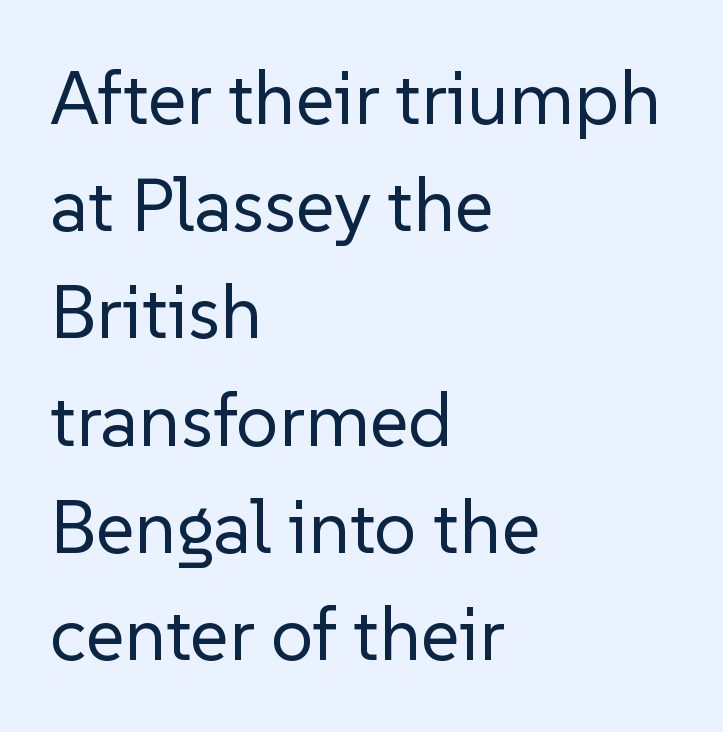
The image shows 75 px regular-weight sans-serif type, upright; set left-aligned, normal line spacing (1.43x), normal letter spacing, not underlined; low stroke contrast and a medium x-height.
